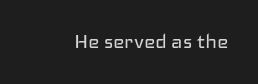
The image shows 24 px text type, upright; set normal letter spacing, not underlined.
